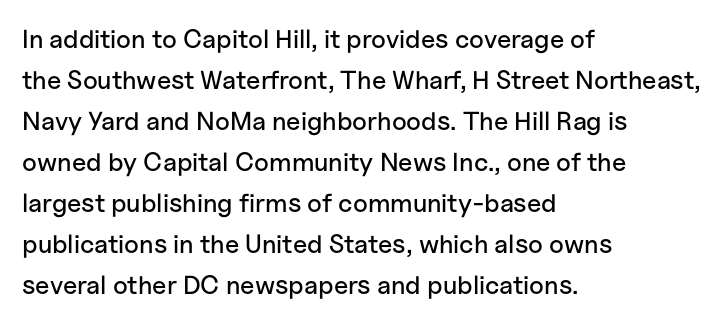
{"italic": "no", "underline": "no", "align": "left", "line_spacing": "normal", "line_spacing_ratio": 1.58, "letter_spacing": "normal", "letter_spacing_em": 0.0, "glyph_px": 26}
